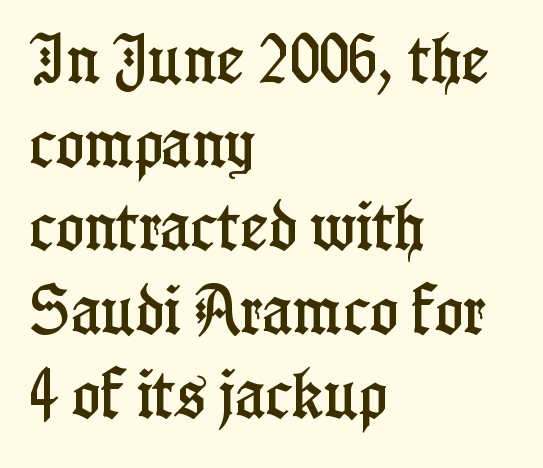
Notice how descenders clear the ascenders below comfortably — that's standard leading. You could call the tracking neutral — neither tight nor loose. The compositor pushed each line to the left boundary. Note the varied advance widths — an 'i' is clearly narrower than an 'm'. Upright lettering throughout. These lines are composed in type with serifs.
